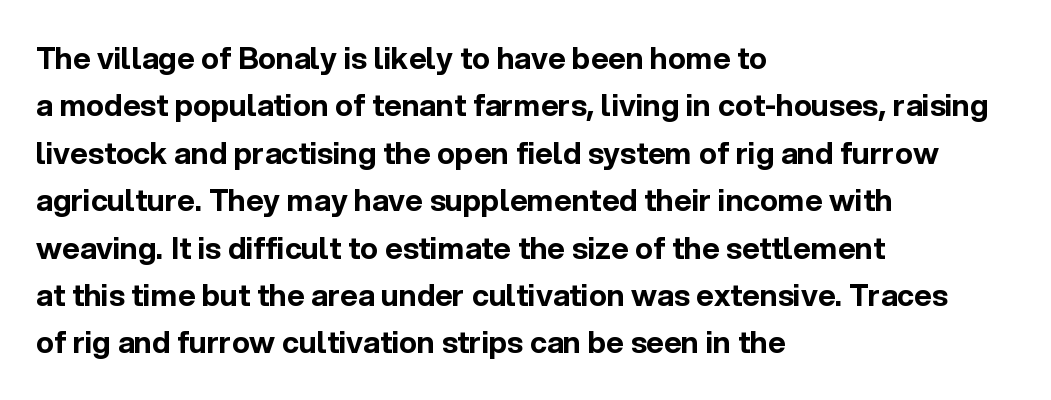
These lines carry a lot of weight — the face is fully bold. Think of a printed novel: that variable character pitch is what you see here. Each line starts at the same left margin while the right side varies. The rendering uses a moderate line-height, typical for paragraphs. Nothing sits at the stroke ends, so this counts as sans-serif. A typesetter would mark this as roman, not italic.
